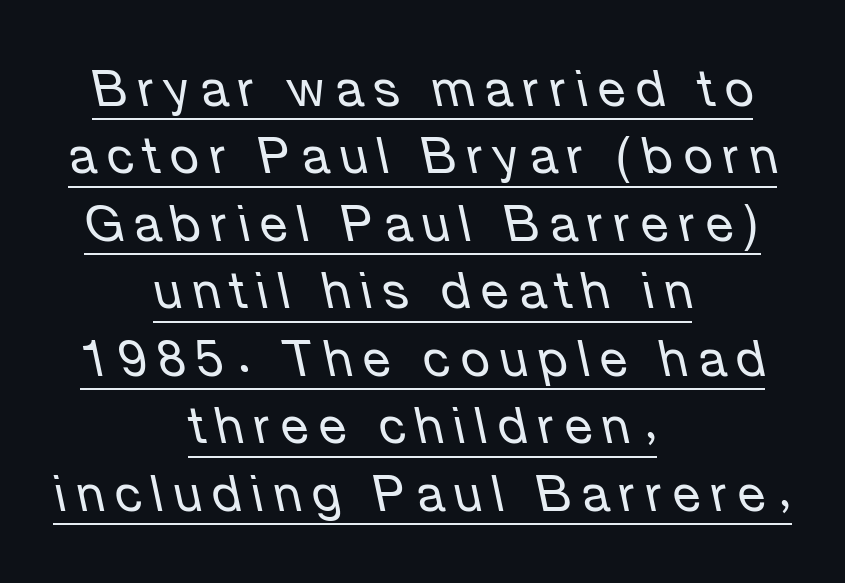
The typography opts for an oblique posture over an upright one. Descenders here cross a horizontal rule under the line. Each line is balanced around a shared central axis. If you measured baseline to baseline, you'd find a middling distance.
